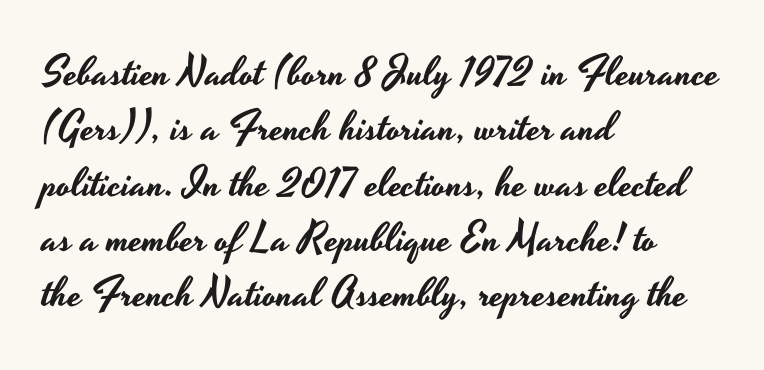
The image shows 41 px wide sans-serif type; set left-aligned, normal line spacing (1.35x), normal letter spacing, not underlined; low stroke contrast and a small x-height.
